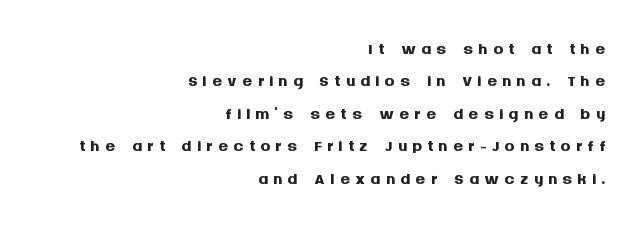
What's the leading like? Ordinary, nothing unusual. The passage shown is emphatically bold. A roman cut, with each character standing at attention. The foot of each line stays bare and open.
